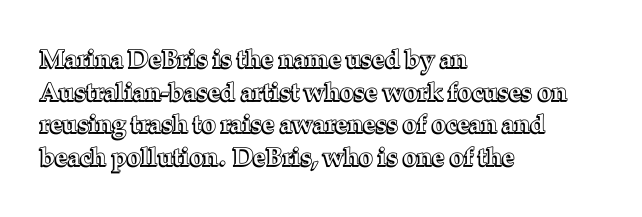
{"italic": "no", "underline": "no", "align": "left", "line_spacing": "normal", "line_spacing_ratio": 1.31, "letter_spacing": "normal", "letter_spacing_em": 0.0, "glyph_px": 25}
